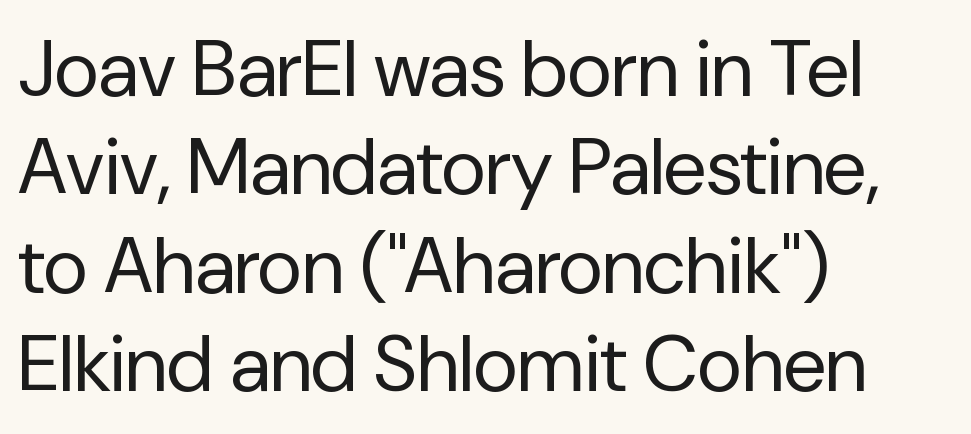
{"serif": "no", "italic": "no", "bold": "no", "weight": "regular", "width": "normal", "stroke_contrast": "low", "x_height": "medium", "monospaced": "no", "underline": "no", "align": "left", "line_spacing": "normal", "line_spacing_ratio": 1.26, "letter_spacing": "normal", "letter_spacing_em": 0.0, "glyph_px": 78}
